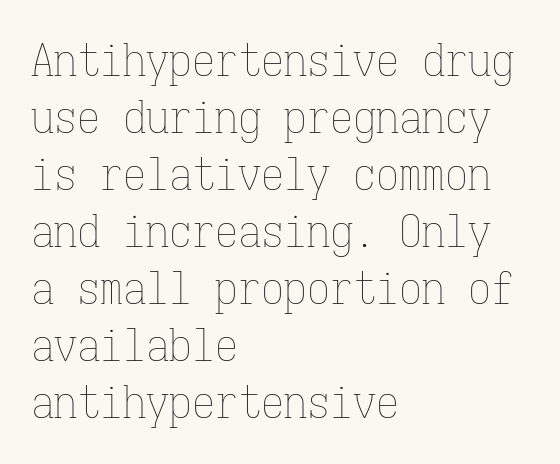
The image shows 46 px thin, condensed type, upright, monospaced; set left-aligned, line spacing 1.24x, normal letter spacing, not underlined; low stroke contrast and a medium x-height.
